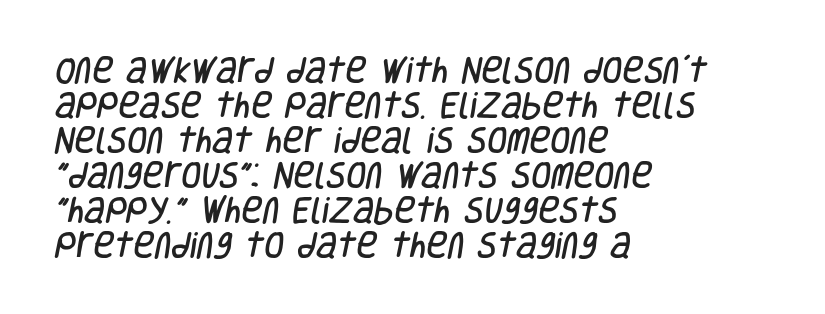
Which margin do the lines hug? The left one — the right edge is uneven. Compared with typical body copy, the letter spacing here is the same. Letters rest on an invisible, unmarked baseline. The passage shown is typeset with a sans-serif family. Do the characters align in a grid? No, the font is proportional.
